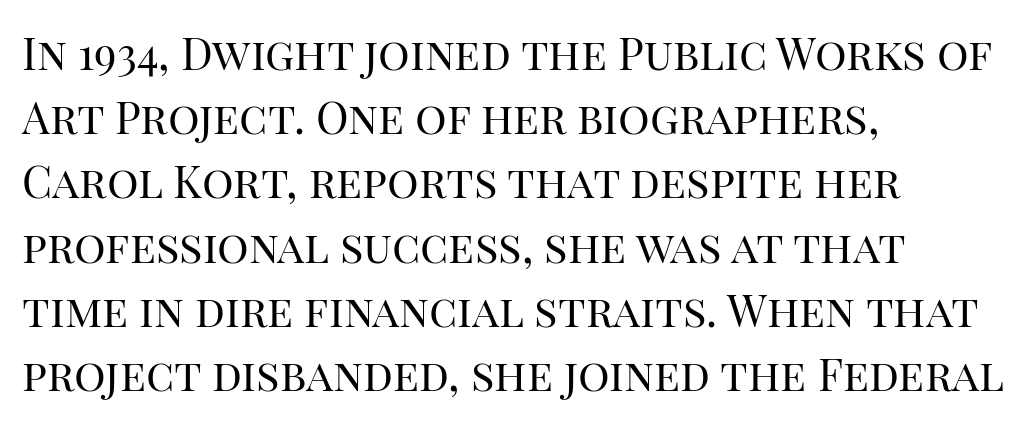
{"serif": "yes", "italic": "no", "bold": "no", "weight": "regular", "width": "normal", "stroke_contrast": "high", "x_height": "large", "monospaced": "no", "underline": "no", "align": "left", "line_spacing": "normal", "line_spacing_ratio": 1.46, "letter_spacing": "normal", "letter_spacing_em": 0.0, "glyph_px": 44}
